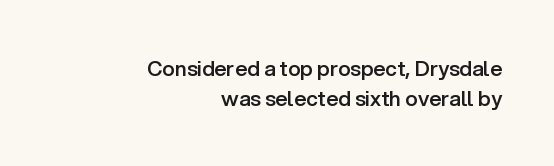
Q: Is the text bold? A: Semi-bold.
Q: Is the text italic (slanted)? A: No, it is upright.
Q: Is the text underlined? A: No.
Q: How is the paragraph aligned? A: Right-aligned.
Q: Is the spacing between letters normal or unusually wide? A: Normal.
Q: Is the spacing between lines tight, normal or loose? A: Normal.
